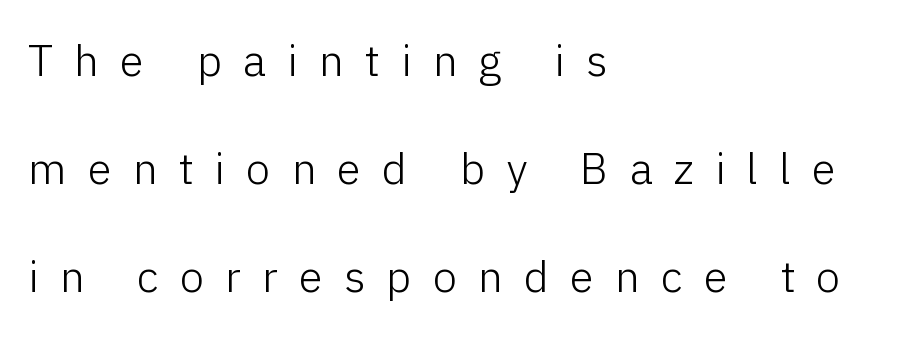
Q: Is the text bold? A: No.
Q: Is the text italic (slanted)? A: No, it is upright.
Q: Is the typeface a serif or a sans-serif typeface? A: Sans-serif.
Q: Is the text underlined? A: No.
Q: How is the paragraph aligned? A: Left-aligned.
Q: Is the spacing between letters normal or unusually wide? A: Unusually wide.
Q: Is the spacing between lines tight, normal or loose? A: Loose.
Q: Width (condensed, normal, or wide)? A: Normal.
Q: Stroke contrast? A: Low.
Q: x-height? A: Medium.
Q: Monospaced? A: No.
